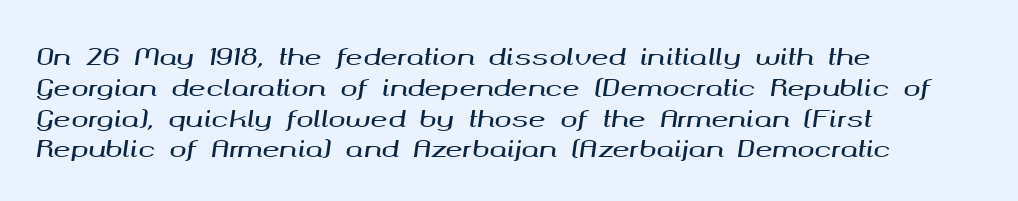
{"italic": "yes", "lean": "right", "slant_degrees": 8, "underline": "no", "align": "left", "line_spacing": "normal", "line_spacing_ratio": 1.34, "letter_spacing": "normal", "letter_spacing_em": 0.0, "glyph_px": 23}
